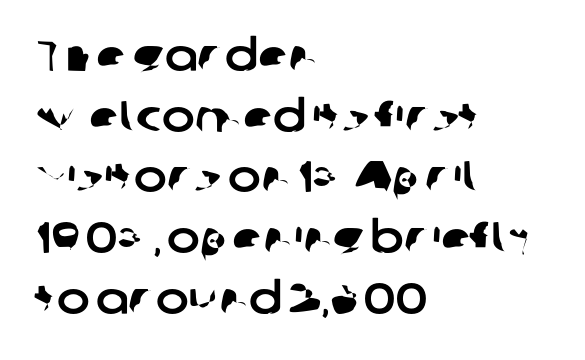
Are there feet on the stems? There aren't — it's a sans. Underlining? Definitely not there. The face used here is proportionally spaced, like ordinary book or web type. The compositor pushed each line to the left boundary. The rendering uses a moderate line-height, typical for paragraphs. Here the glyphs are tracked normally, forming tight word shapes.
